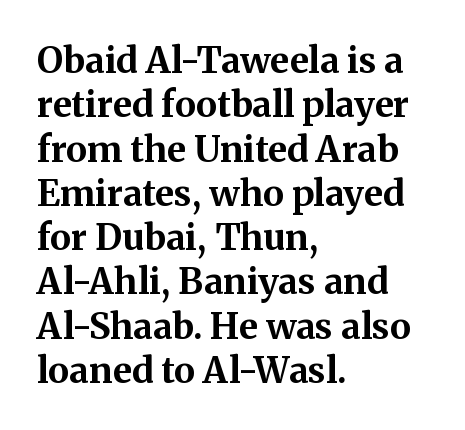
Q: Is the text bold? A: Yes.
Q: Is the text italic (slanted)? A: No, it is upright.
Q: Is the typeface a serif or a sans-serif typeface? A: Serif.
Q: Is the text underlined? A: No.
Q: How is the paragraph aligned? A: Left-aligned.
Q: Is the spacing between letters normal or unusually wide? A: Normal.
Q: Width (condensed, normal, or wide)? A: Normal.
Q: Stroke contrast? A: Medium.
Q: x-height? A: Medium.
Q: Monospaced? A: No.
